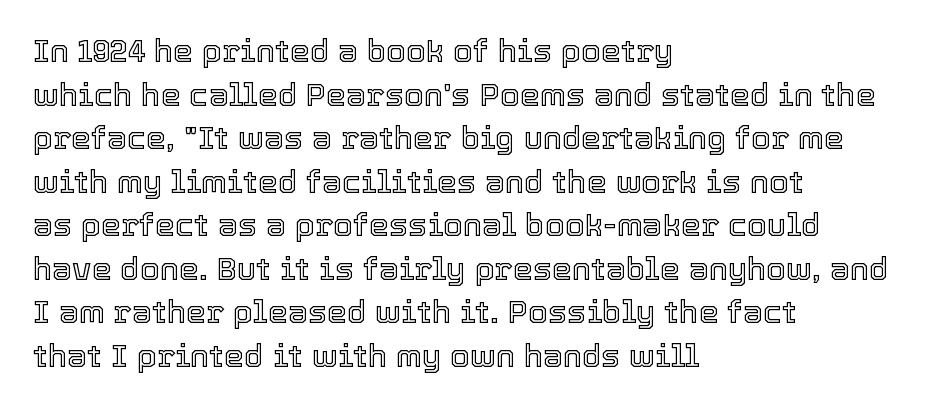
The rag falls on the right side of this text block. Ascenders rise straight up at ninety degrees. Baseline-to-baseline distance is the conventional proportion of letter height. A clean baseline with only descenders dipping below it. Proportional: the letters do not fall into vertical columns.
